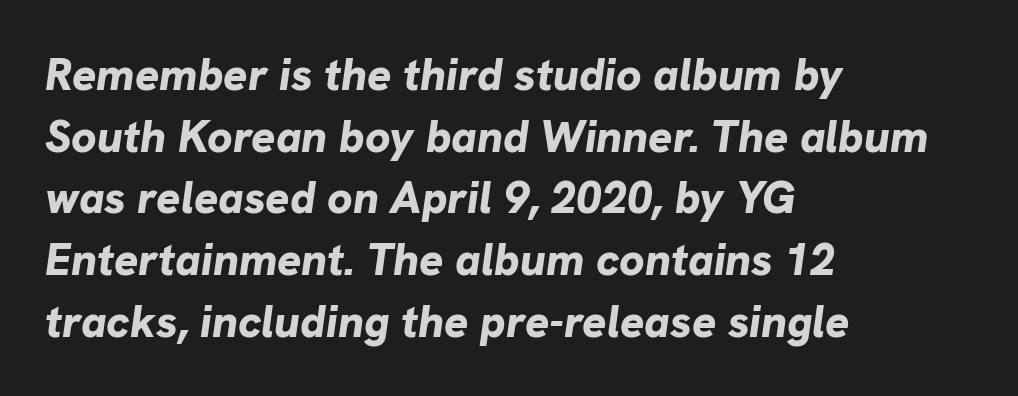
{"italic": "yes", "lean": "right", "slant_degrees": 8, "bold": "yes", "weight": "bold", "width": "normal", "stroke_contrast": "low", "x_height": "medium", "monospaced": "no", "underline": "no", "align": "left", "line_spacing": "normal", "line_spacing_ratio": 1.37, "letter_spacing": "normal", "letter_spacing_em": 0.0, "glyph_px": 45}
